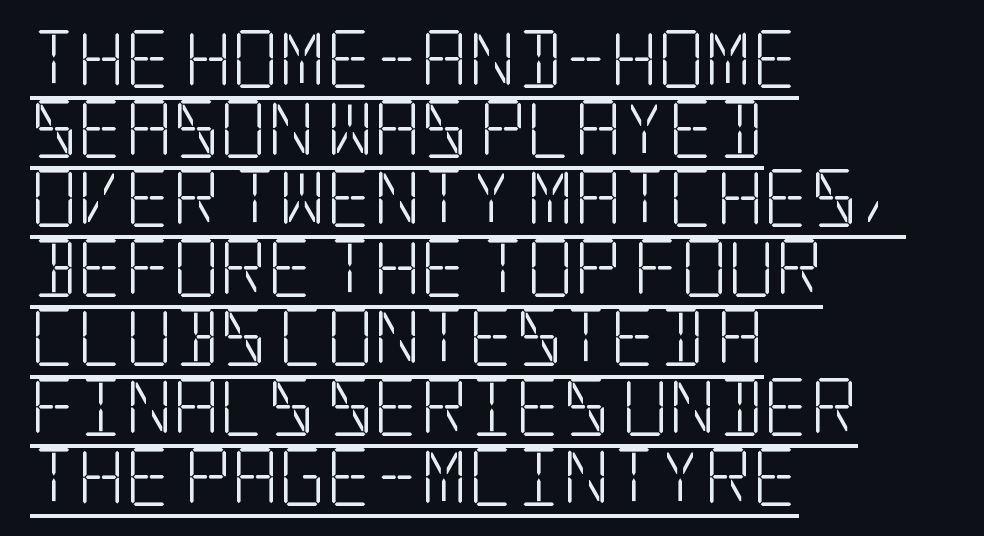
{"serif": "yes", "italic": "no", "bold": "no", "weight": "light", "width": "condensed", "stroke_contrast": "low", "x_height": "large", "underline": "yes", "align": "left", "line_spacing_ratio": 1.2, "letter_spacing": "normal", "letter_spacing_em": 0.0, "glyph_px": 58}
